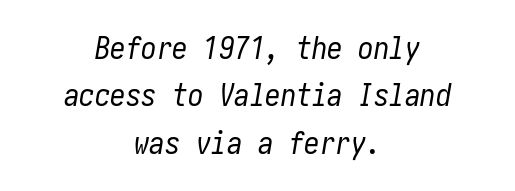
The image shows 31 px regular-weight, condensed type, italic (leaning right); set centered, normal line spacing (1.53x), normal letter spacing, not underlined; low stroke contrast and a medium x-height.
